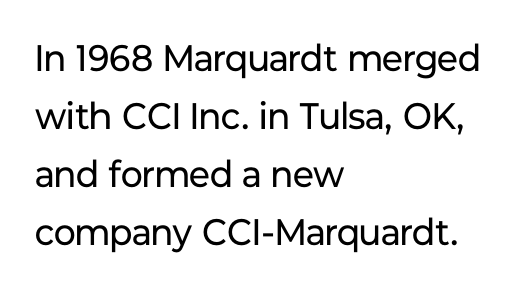
{"serif": "no", "italic": "no", "bold": "no", "weight": "regular", "width": "normal", "stroke_contrast": "low", "x_height": "medium", "monospaced": "no", "underline": "no", "align": "left", "line_spacing": "normal", "line_spacing_ratio": 1.57, "letter_spacing": "normal", "letter_spacing_em": 0.0, "glyph_px": 37}
